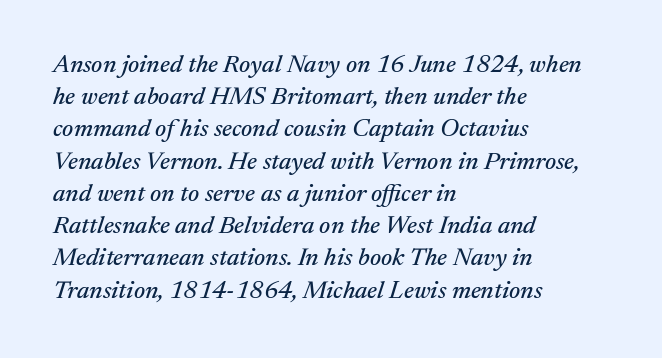
The paragraph shown leans on its left margin. Posture: slanted. The lines sit at an ordinary, default distance from one another. Beneath every word, the page is bare. There is no visible air inserted between adjacent glyphs.
